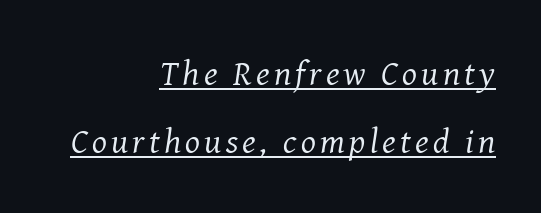
{"serif": "yes", "italic": "yes", "lean": "right", "slant_degrees": 8, "bold": "no", "weight": "regular", "width": "normal", "stroke_contrast": "medium", "x_height": "medium", "monospaced": "no", "underline": "yes", "align": "right", "line_spacing": "loose", "line_spacing_ratio": 1.95, "glyph_px": 35}
